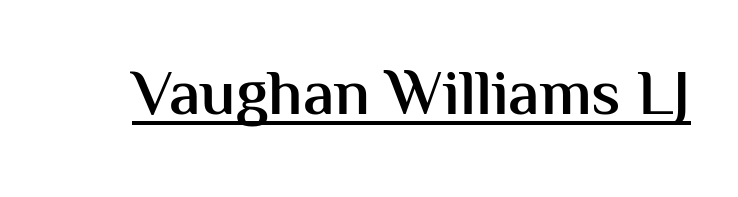
{"serif": "no", "italic": "no", "bold": "semi", "weight": "semibold", "width": "normal", "stroke_contrast": "medium", "x_height": "medium", "monospaced": "no", "underline": "yes", "letter_spacing": "normal", "letter_spacing_em": 0.0, "glyph_px": 64}
